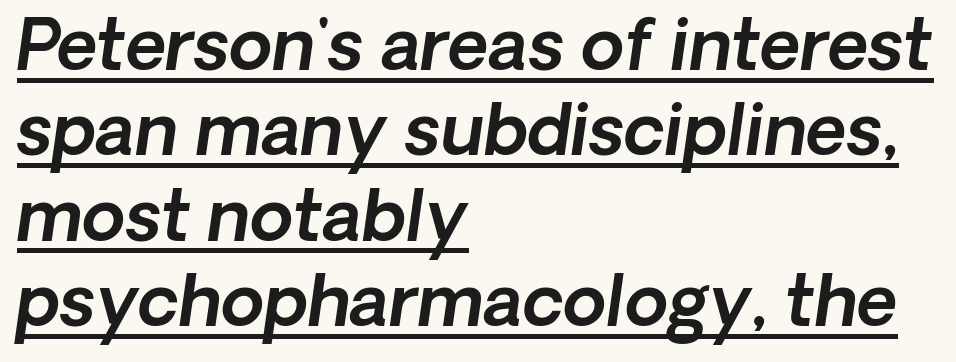
Does extra space separate the letters? No, they use regular spacing. Each letter keeps its own natural width here, so spacing adapts to shape. Quick note: underline on. Does the copy run flush right? No — it runs flush left. The rendering shows plain stroke endings on the letterforms — a sans-serif design.
